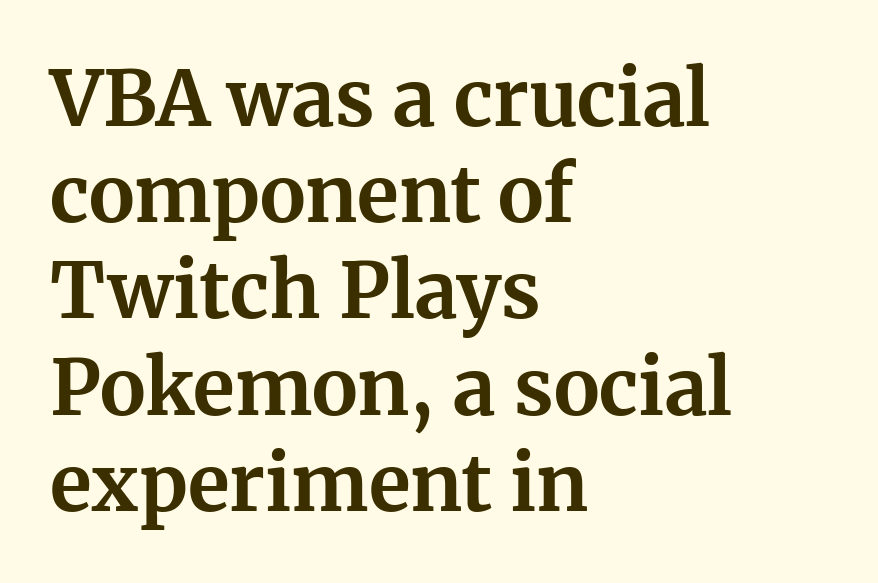
Q: Is the text bold? A: Yes.
Q: Is the text italic (slanted)? A: No, it is upright.
Q: Is the typeface a serif or a sans-serif typeface? A: Serif.
Q: Is the text underlined? A: No.
Q: How is the paragraph aligned? A: Left-aligned.
Q: Is the spacing between letters normal or unusually wide? A: Normal.
Q: Is the spacing between lines tight, normal or loose? A: Normal.
Q: Width (condensed, normal, or wide)? A: Normal.
Q: Stroke contrast? A: Medium.
Q: x-height? A: Medium.
Q: Monospaced? A: No.
